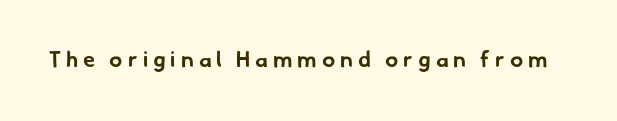
Caption: bold face, heavy strokes. The baseline area is clear. Substantial extra tracking has been applied to these lines.
